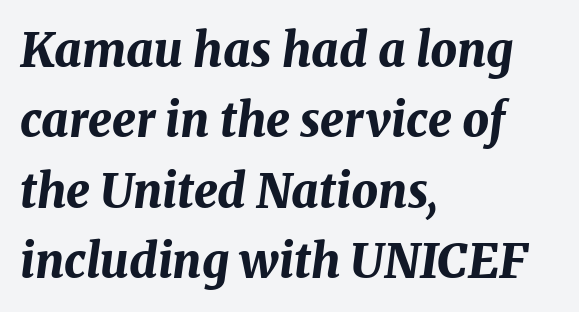
{"italic": "yes", "lean": "right", "slant_degrees": 8, "bold": "yes", "weight": "bold", "width": "normal", "stroke_contrast": "medium", "x_height": "medium", "monospaced": "no", "underline": "no", "align": "left", "line_spacing": "normal", "line_spacing_ratio": 1.5, "letter_spacing": "normal", "letter_spacing_em": 0.0, "glyph_px": 47}
